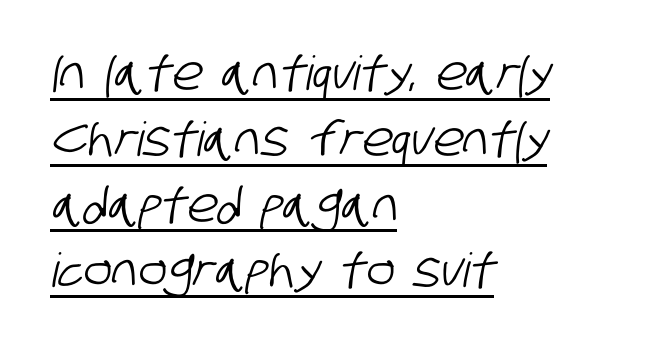
The lines are quadded left. This sample has the flowing, uneven cadence of proportional lettering. Grotesque or geometric, the face here clearly has no serifs. No extra tracking has been applied to these lines. Does the leading feel generous? No, just average. Descenders here cross a horizontal rule under the line.
